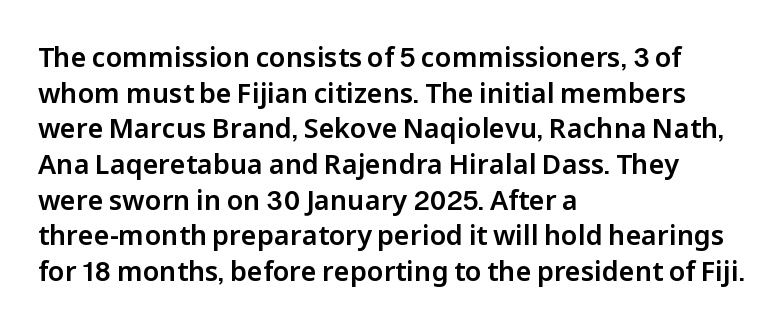
Line spacing here is normal. In terms of posture, this sample is upright. A bare baseline throughout the passage. Does the copy run flush right? No — it runs flush left. You could call the tracking neutral — neither tight nor loose.
